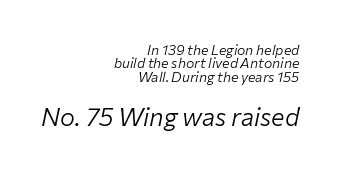
{"italic": "yes", "lean": "right", "slant_degrees": 12, "bold": "no", "underline": "no", "align": "right", "line_spacing": "tight", "line_spacing_ratio": 0.95, "letter_spacing": "normal", "letter_spacing_em": 0.0, "larger_block": "second", "size_ratio": 1.79, "glyph_px": 25}
